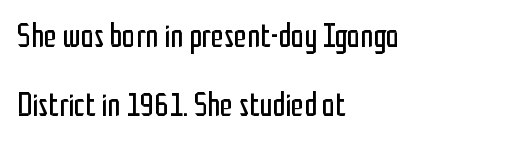
The image shows 33 px regular-weight, condensed sans-serif type, upright; set left-aligned, loose line spacing (2.09x), normal letter spacing, not underlined; low stroke contrast and a medium x-height.
